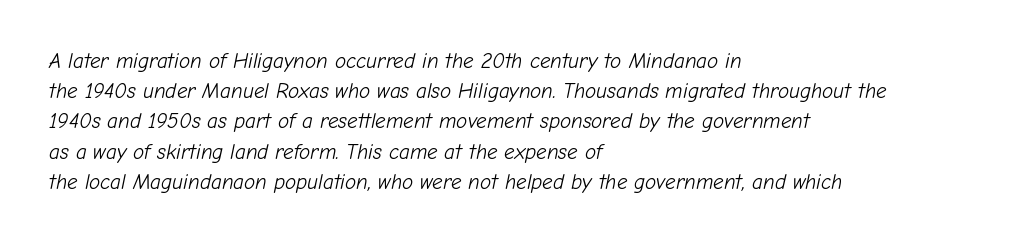
{"italic": "yes", "lean": "right", "slant_degrees": 12, "bold": "no", "underline": "no", "align": "left", "line_spacing": "normal", "line_spacing_ratio": 1.44, "letter_spacing": "normal", "letter_spacing_em": 0.0, "glyph_px": 21}
